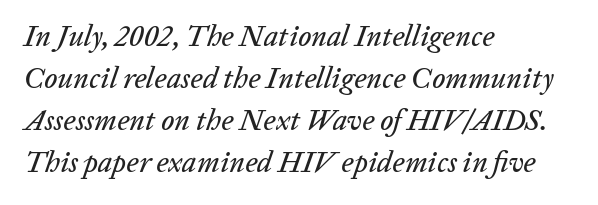
The image shows 29 px text type, italic (leaning right); set left-aligned, normal line spacing (1.45x), normal letter spacing, not underlined; low stroke contrast and a medium x-height.
